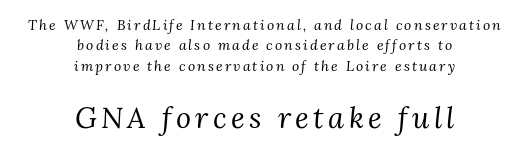
The text carries the slant typical of an italic or oblique font. Which chunk is bigger? The second one — the bottom block dwarfs the top. Letters have the restrained weight of plain body copy at most. This rendering employs a face with finishing strokes, i.e., a serif. The strip under each line holds only bare page. The letters advance in unequal steps, a hallmark of proportional type.
